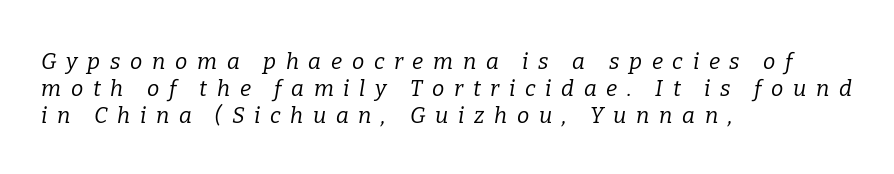
{"italic": "yes", "lean": "right", "slant_degrees": 9, "bold": "no", "underline": "no", "align": "left", "line_spacing_ratio": 1.23, "letter_spacing": "wide", "letter_spacing_em": 0.44, "glyph_px": 22}
